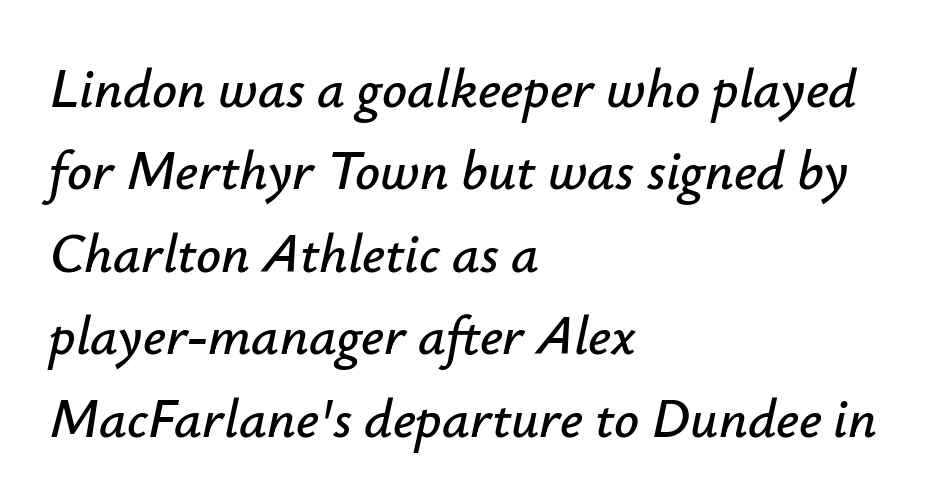
Q: Is the text italic (slanted)? A: Yes, it leans right by about 12 degrees.
Q: Is the text underlined? A: No.
Q: How is the paragraph aligned? A: Left-aligned.
Q: Is the spacing between letters normal or unusually wide? A: Normal.
Q: Is the spacing between lines tight, normal or loose? A: Normal.
Q: Width (condensed, normal, or wide)? A: Normal.
Q: Stroke contrast? A: Low.
Q: x-height? A: Small.
Q: Monospaced? A: No.
